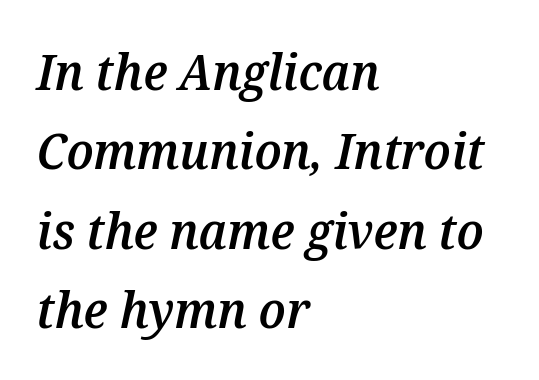
{"italic": "yes", "lean": "right", "slant_degrees": 12, "bold": "semi", "weight": "semibold", "width": "normal", "stroke_contrast": "medium", "x_height": "medium", "monospaced": "no", "underline": "no", "align": "left", "line_spacing": "normal", "line_spacing_ratio": 1.59, "letter_spacing": "normal", "letter_spacing_em": 0.0, "glyph_px": 50}
